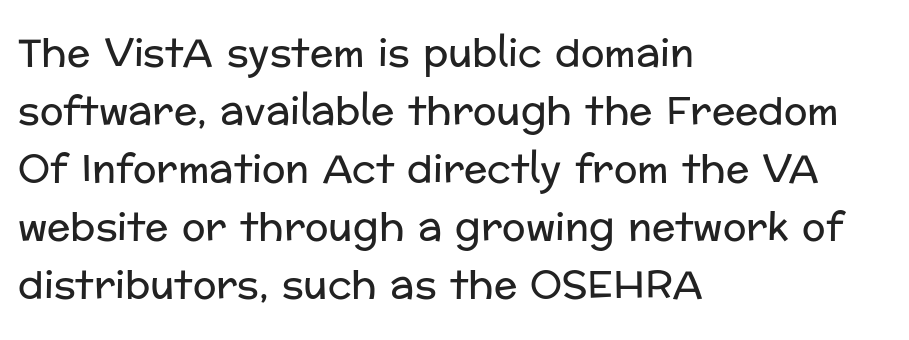
Q: Is the text bold? A: No.
Q: Is the text italic (slanted)? A: No, it is upright.
Q: Is the typeface a serif or a sans-serif typeface? A: Sans-serif.
Q: Is the text underlined? A: No.
Q: How is the paragraph aligned? A: Left-aligned.
Q: Is the spacing between letters normal or unusually wide? A: Normal.
Q: Is the spacing between lines tight, normal or loose? A: Normal.
Q: Width (condensed, normal, or wide)? A: Normal.
Q: Stroke contrast? A: Low.
Q: x-height? A: Medium.
Q: Monospaced? A: No.
